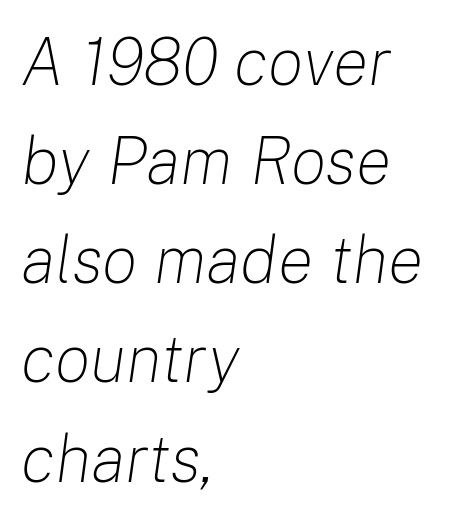
The image shows 67 px light type, italic (leaning right); set left-aligned, normal line spacing (1.48x), normal letter spacing, not underlined; low stroke contrast and a medium x-height.
